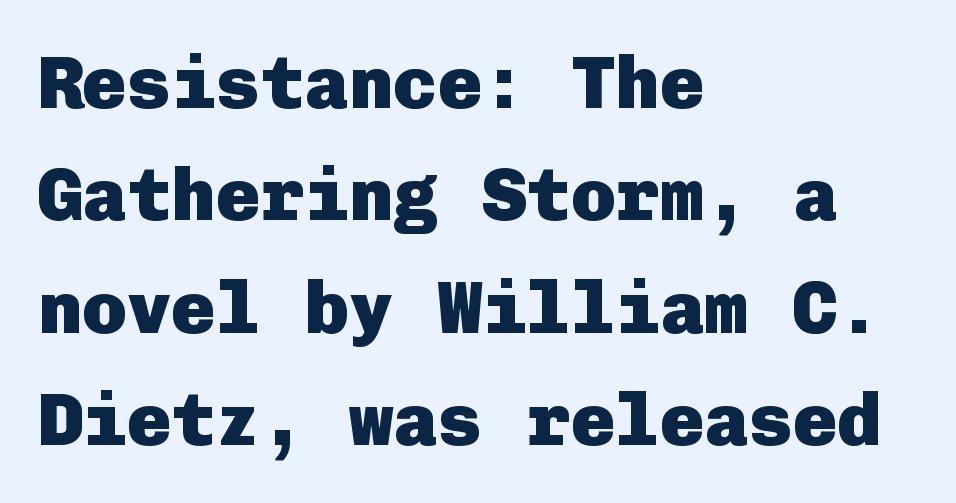
Q: Is the text bold? A: Yes.
Q: Is the text italic (slanted)? A: No, it is upright.
Q: Is the typeface a serif or a sans-serif typeface? A: Sans-serif.
Q: Is the text underlined? A: No.
Q: How is the paragraph aligned? A: Left-aligned.
Q: Is the spacing between letters normal or unusually wide? A: Normal.
Q: Is the spacing between lines tight, normal or loose? A: Normal.
Q: Width (condensed, normal, or wide)? A: Normal.
Q: Stroke contrast? A: Low.
Q: x-height? A: Medium.
